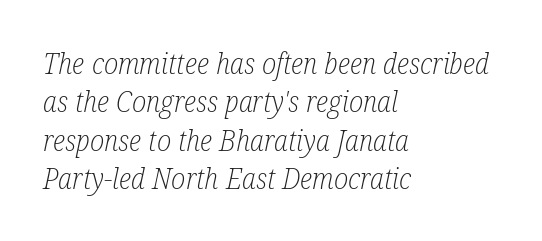
Q: Is the text bold? A: No.
Q: Is the text italic (slanted)? A: Yes, it leans right by about 12 degrees.
Q: Is the typeface a serif or a sans-serif typeface? A: Serif.
Q: Is the text underlined? A: No.
Q: How is the paragraph aligned? A: Left-aligned.
Q: Is the spacing between letters normal or unusually wide? A: Normal.
Q: Is the spacing between lines tight, normal or loose? A: Normal.
Q: Width (condensed, normal, or wide)? A: Condensed.
Q: Stroke contrast? A: Low.
Q: x-height? A: Medium.
Q: Monospaced? A: No.
